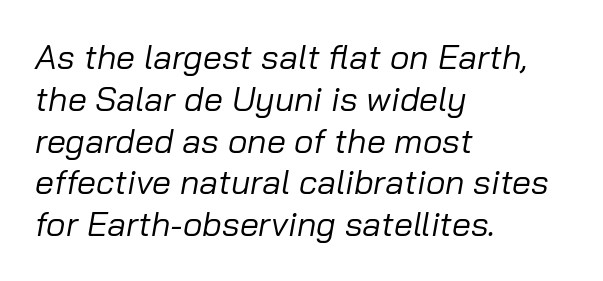
Only glyphs here, with clear space below each row. No extra tracking has been applied to these lines. The passage shown is typed in a proportional face where columns would drift. The passage shown leans; its letterforms are oblique. Every row of glyphs begins at an identical x-position on the left.
